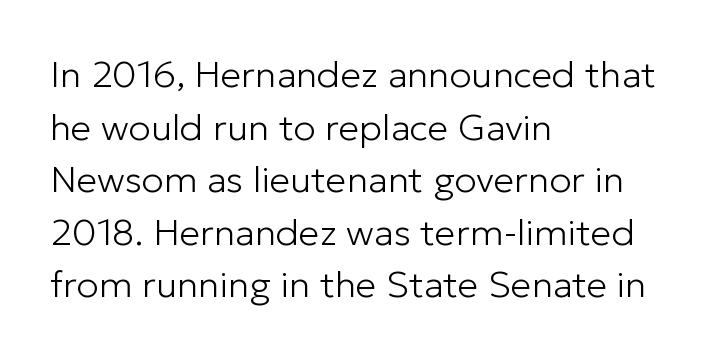
The image shows 37 px light sans-serif type, upright; set left-aligned, normal line spacing (1.42x), normal letter spacing, not underlined; low stroke contrast and a medium x-height.
